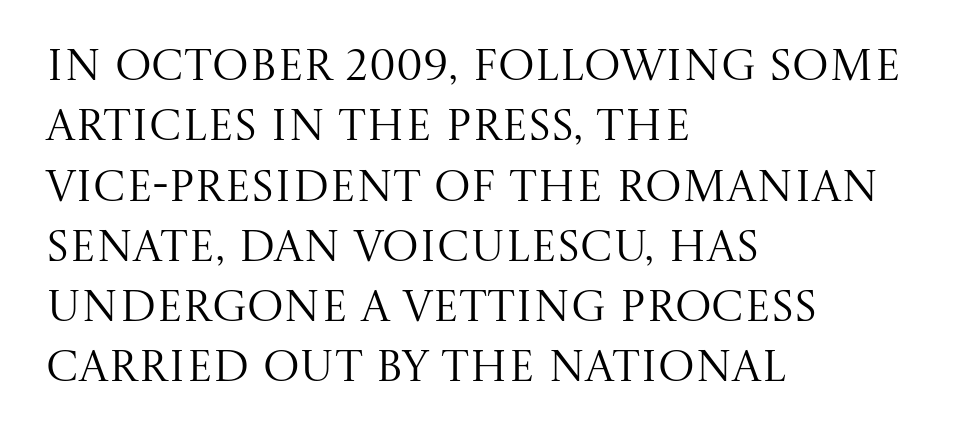
{"serif": "yes", "italic": "no", "bold": "no", "weight": "regular", "width": "normal", "stroke_contrast": "medium", "x_height": "large", "monospaced": "no", "underline": "no", "align": "left", "line_spacing": "normal", "line_spacing_ratio": 1.37, "letter_spacing": "normal", "letter_spacing_em": 0.0, "glyph_px": 44}
